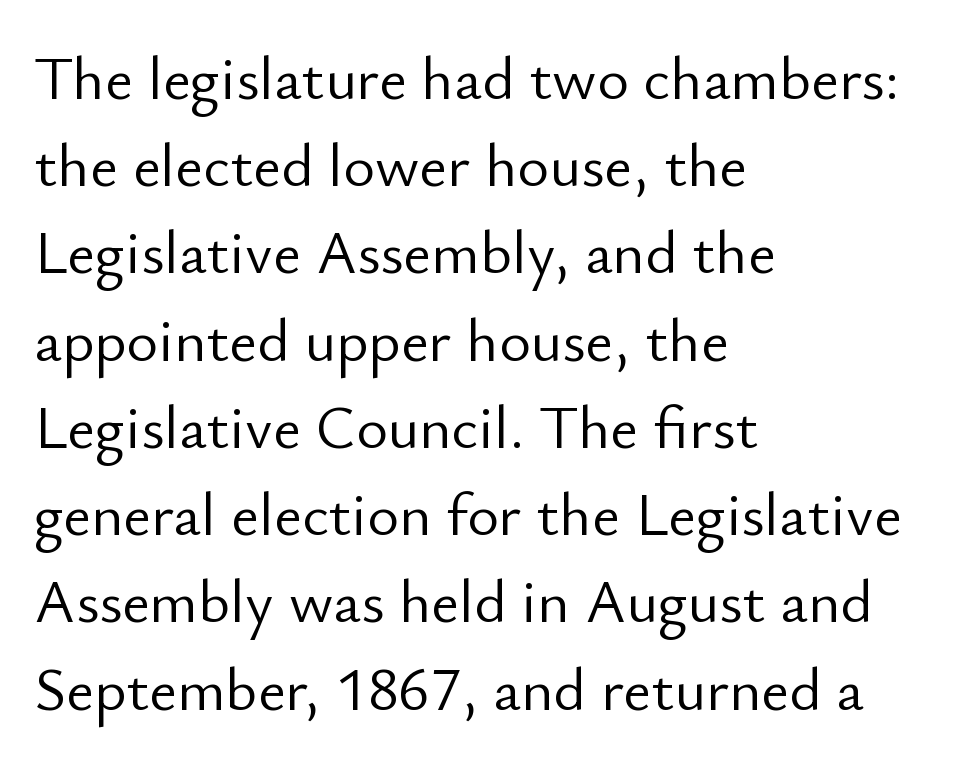
Q: Is the text bold? A: No.
Q: Is the text italic (slanted)? A: No, it is upright.
Q: Is the typeface a serif or a sans-serif typeface? A: Sans-serif.
Q: Is the text underlined? A: No.
Q: How is the paragraph aligned? A: Left-aligned.
Q: Is the spacing between letters normal or unusually wide? A: Normal.
Q: Is the spacing between lines tight, normal or loose? A: Normal.
Q: Width (condensed, normal, or wide)? A: Normal.
Q: Stroke contrast? A: Low.
Q: x-height? A: Small.
Q: Monospaced? A: No.
